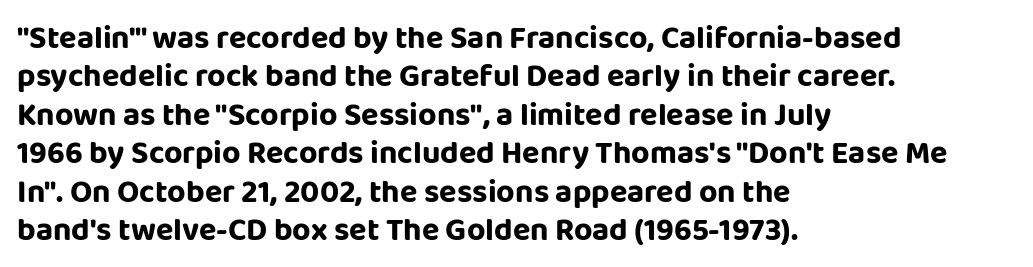
The image shows 32 px sans-serif type, upright; set left-aligned, line spacing 1.2x, normal letter spacing, not underlined; low stroke contrast and a large x-height.
